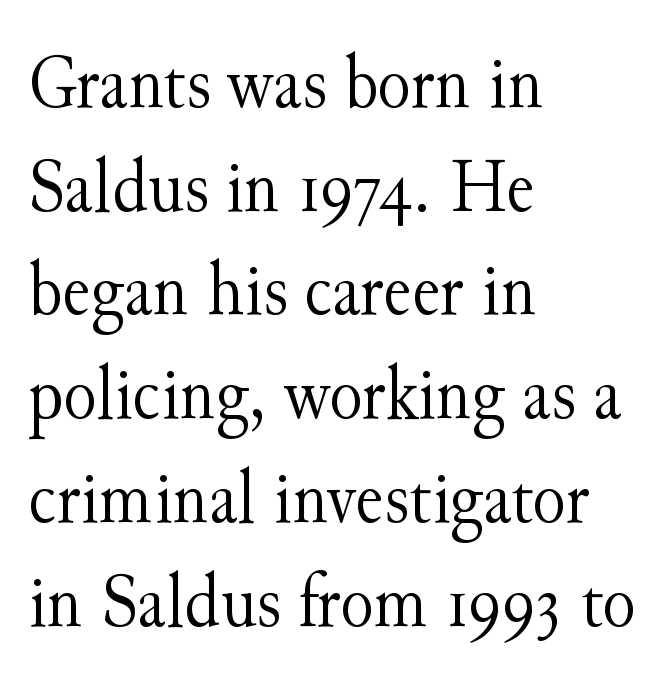
Q: Is the text bold? A: No.
Q: Is the text italic (slanted)? A: No, it is upright.
Q: Is the typeface a serif or a sans-serif typeface? A: Serif.
Q: Is the text underlined? A: No.
Q: How is the paragraph aligned? A: Left-aligned.
Q: Is the spacing between letters normal or unusually wide? A: Normal.
Q: Is the spacing between lines tight, normal or loose? A: Normal.
Q: Width (condensed, normal, or wide)? A: Normal.
Q: Stroke contrast? A: Medium.
Q: x-height? A: Small.
Q: Monospaced? A: No.
